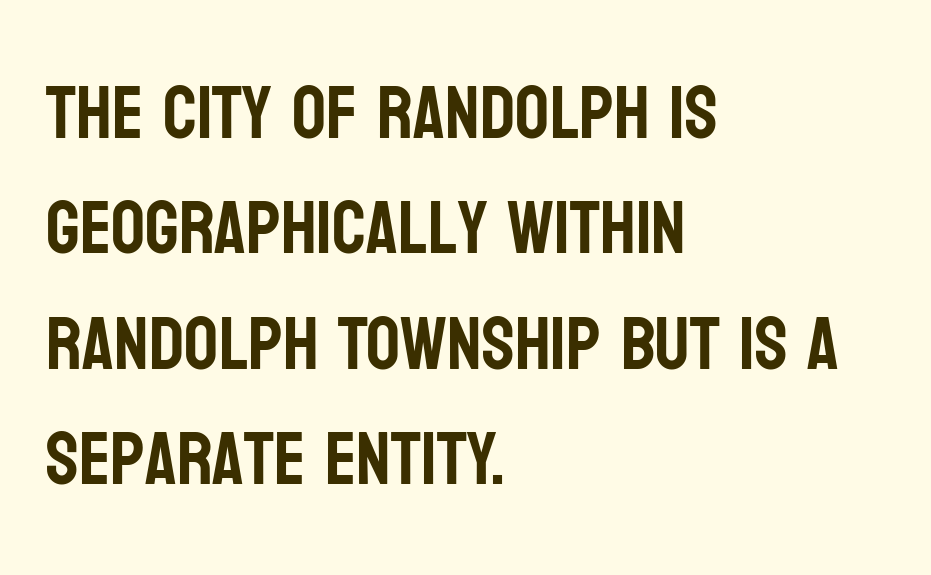
Q: Is the text italic (slanted)? A: No, it is upright.
Q: Is the typeface a serif or a sans-serif typeface? A: Sans-serif.
Q: Is the text underlined? A: No.
Q: How is the paragraph aligned? A: Left-aligned.
Q: Is the spacing between letters normal or unusually wide? A: Normal.
Q: Is the spacing between lines tight, normal or loose? A: Normal.
Q: Width (condensed, normal, or wide)? A: Condensed.
Q: Stroke contrast? A: Low.
Q: x-height? A: Large.
Q: Monospaced? A: No.
